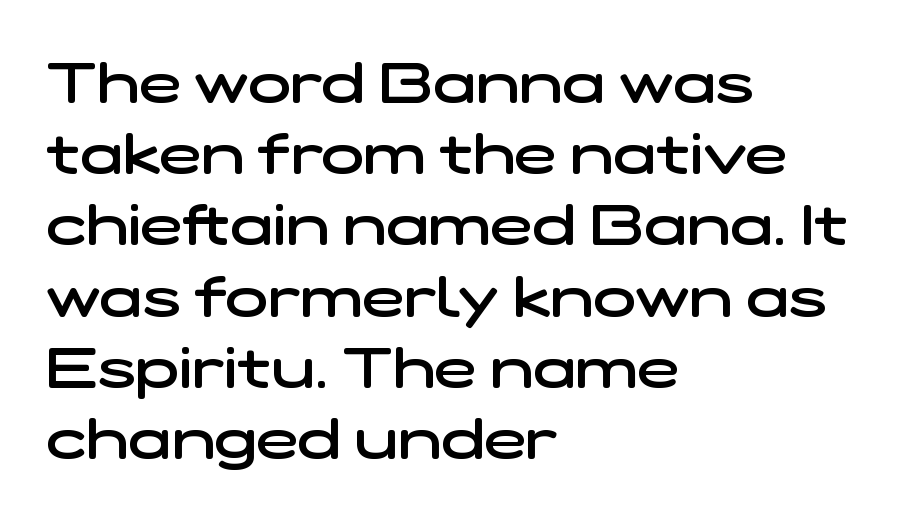
Q: Is the text bold? A: Semi-bold.
Q: Is the typeface a serif or a sans-serif typeface? A: Sans-serif.
Q: Is the text underlined? A: No.
Q: How is the paragraph aligned? A: Left-aligned.
Q: Is the spacing between letters normal or unusually wide? A: Normal.
Q: Is the spacing between lines tight, normal or loose? A: Normal.
Q: Width (condensed, normal, or wide)? A: Wide.
Q: Stroke contrast? A: Low.
Q: x-height? A: Medium.
Q: Monospaced? A: No.
